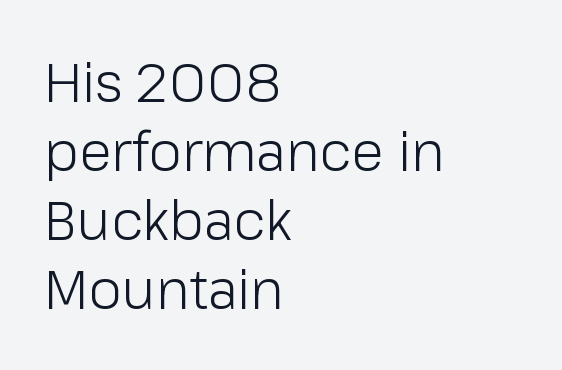
Q: Is the text bold? A: No.
Q: Is the text italic (slanted)? A: No, it is upright.
Q: Is the typeface a serif or a sans-serif typeface? A: Sans-serif.
Q: Is the text underlined? A: No.
Q: How is the paragraph aligned? A: Left-aligned.
Q: Is the spacing between letters normal or unusually wide? A: Normal.
Q: Is the spacing between lines tight, normal or loose? A: Normal.
Q: Width (condensed, normal, or wide)? A: Normal.
Q: Stroke contrast? A: Low.
Q: x-height? A: Medium.
Q: Monospaced? A: No.
